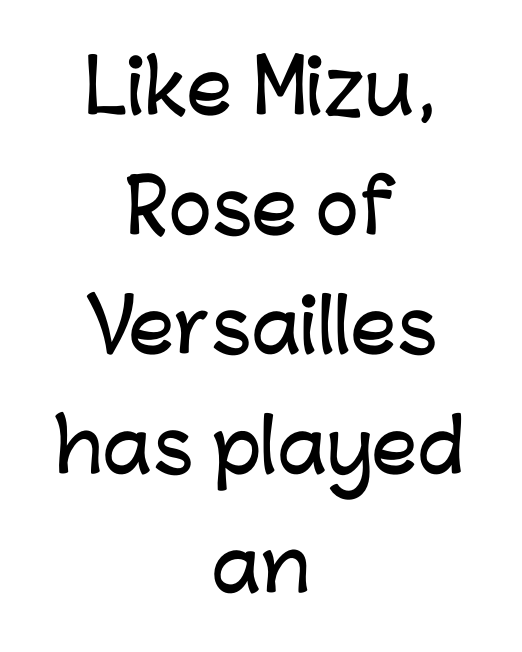
The image shows 72 px sans-serif type, upright; set centered, normal line spacing (1.66x), normal letter spacing, not underlined; low stroke contrast and a medium x-height.
